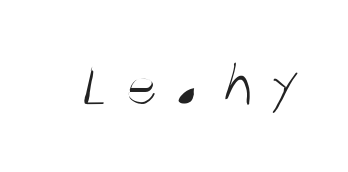
The image shows 63 px light, condensed sans-serif type; set unusually wide letter spacing (+0.21 em), not underlined; medium stroke contrast and a large x-height.
